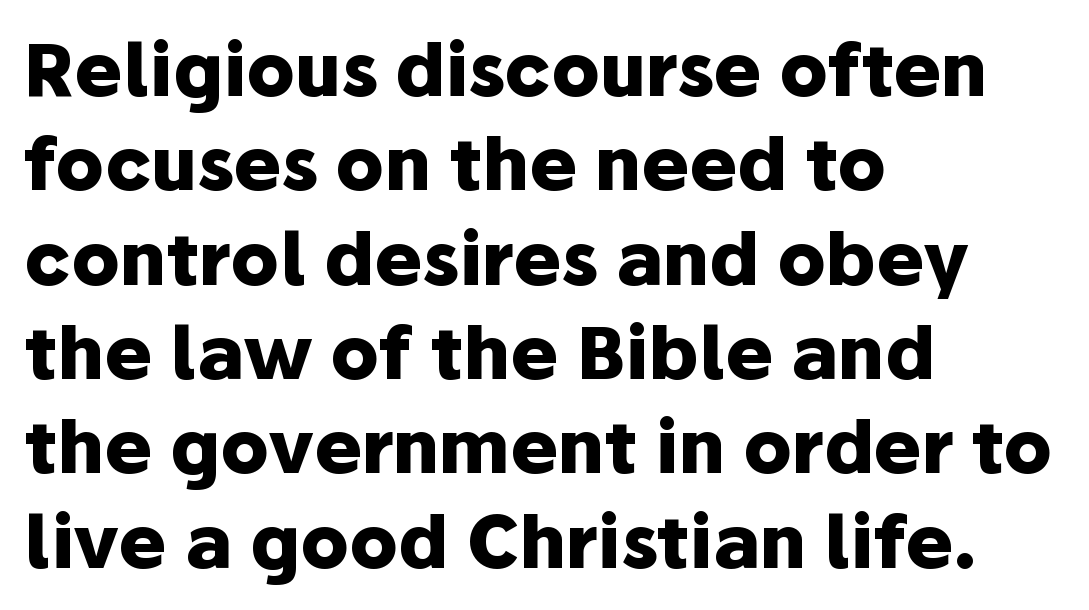
Q: Is the text bold? A: Yes.
Q: Is the text italic (slanted)? A: No, it is upright.
Q: Is the typeface a serif or a sans-serif typeface? A: Sans-serif.
Q: Is the text underlined? A: No.
Q: How is the paragraph aligned? A: Left-aligned.
Q: Is the spacing between letters normal or unusually wide? A: Normal.
Q: Is the spacing between lines tight, normal or loose? A: Normal.
Q: Width (condensed, normal, or wide)? A: Normal.
Q: Stroke contrast? A: Low.
Q: x-height? A: Medium.
Q: Monospaced? A: No.
